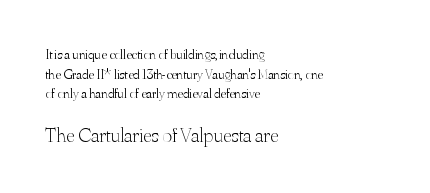
The image shows 21 px text type, upright; set left-aligned, normal line spacing (1.4x), normal letter spacing, not underlined; the second (bottom) block is 1.5x larger.
